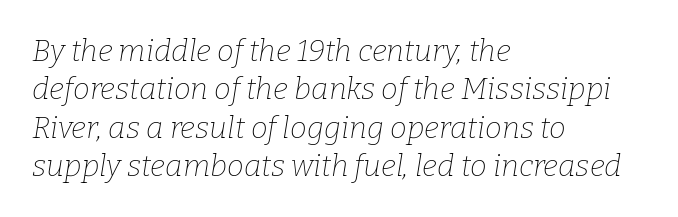
Q: Is the text bold? A: No.
Q: Is the text italic (slanted)? A: Yes, it leans right by about 9 degrees.
Q: Is the typeface a serif or a sans-serif typeface? A: Serif.
Q: Is the text underlined? A: No.
Q: How is the paragraph aligned? A: Left-aligned.
Q: Is the spacing between letters normal or unusually wide? A: Normal.
Q: Is the spacing between lines tight, normal or loose? A: Normal.
Q: Width (condensed, normal, or wide)? A: Normal.
Q: Stroke contrast? A: Low.
Q: x-height? A: Medium.
Q: Monospaced? A: No.
